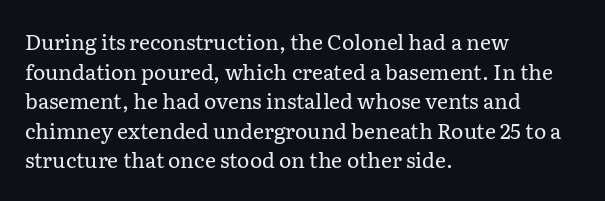
{"italic": "no", "bold": "no", "underline": "no", "align": "left", "line_spacing": "normal", "line_spacing_ratio": 1.41, "letter_spacing": "normal", "letter_spacing_em": 0.0, "glyph_px": 21}
